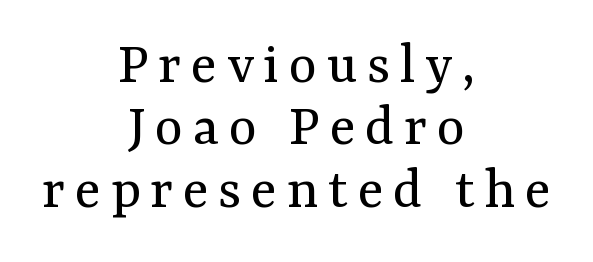
The image shows 60 px regular-weight serif type, upright; set centered, tight line spacing (1.04x), not underlined; medium stroke contrast and a medium x-height.
